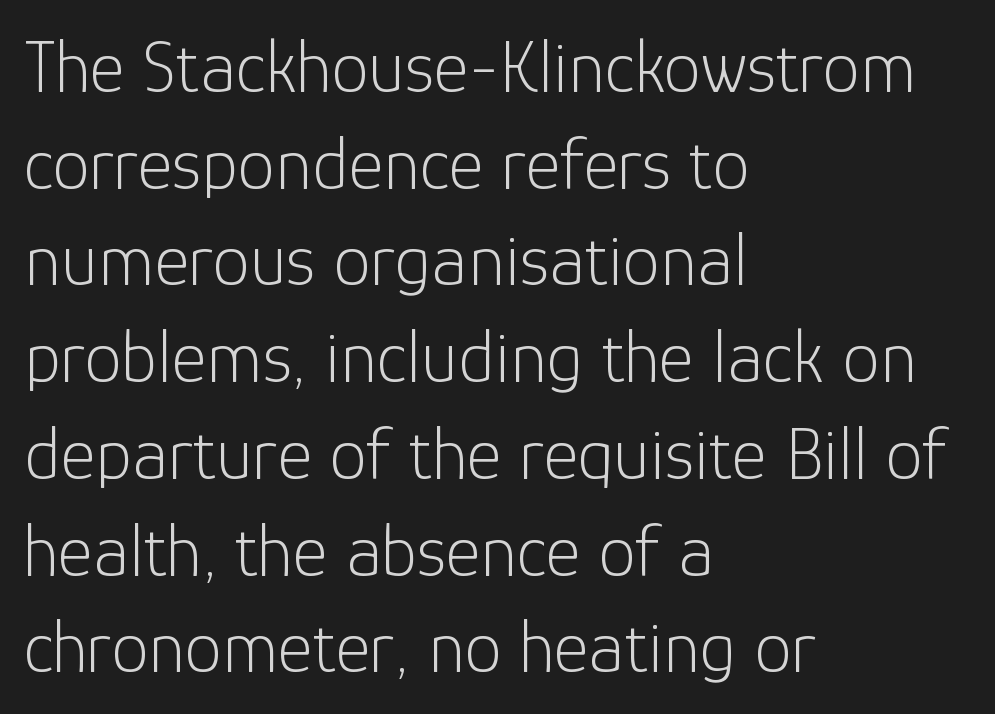
{"serif": "no", "italic": "no", "bold": "no", "weight": "light", "width": "normal", "stroke_contrast": "low", "x_height": "medium", "monospaced": "no", "underline": "no", "align": "left", "line_spacing": "normal", "line_spacing_ratio": 1.29, "letter_spacing": "normal", "letter_spacing_em": 0.0, "glyph_px": 75}
